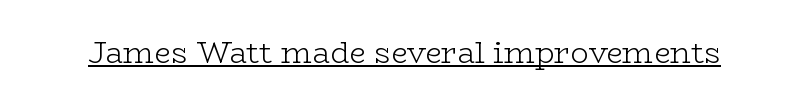
Q: Is the text bold? A: No.
Q: Is the text italic (slanted)? A: No, it is upright.
Q: Is the typeface a serif or a sans-serif typeface? A: Serif.
Q: Is the text underlined? A: Yes.
Q: Is the spacing between letters normal or unusually wide? A: Normal.
Q: Width (condensed, normal, or wide)? A: Wide.
Q: Stroke contrast? A: Low.
Q: x-height? A: Medium.
Q: Monospaced? A: No.
